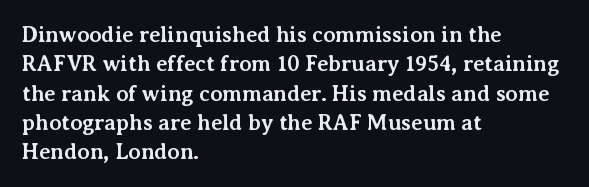
The image shows 22 px bold type, upright; set left-aligned, normal line spacing (1.33x), normal letter spacing, not underlined.
